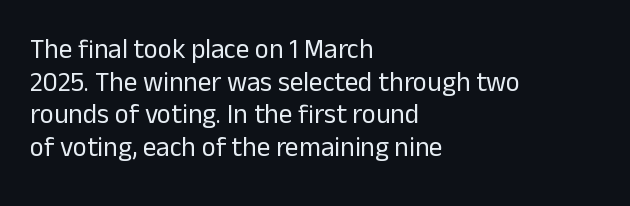
The image shows 27 px text type, upright; set left-aligned, line spacing 1.21x, normal letter spacing, not underlined.
